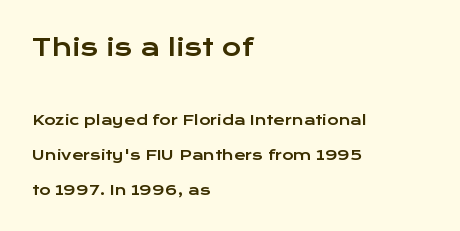
The image shows 24 px text type, upright; set left-aligned, loose line spacing (2.49x), normal letter spacing, not underlined; the first (top) block is 1.71x larger.
